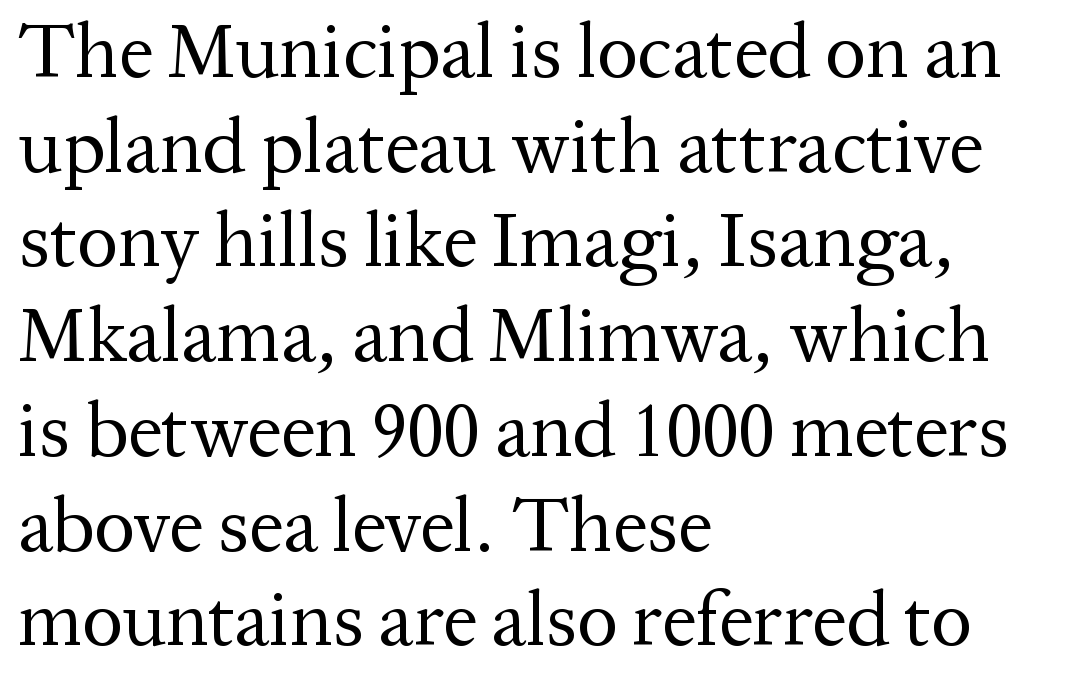
The image shows 77 px regular-weight serif type, upright; set left-aligned, line spacing 1.23x, normal letter spacing, not underlined; medium stroke contrast and a medium x-height.
